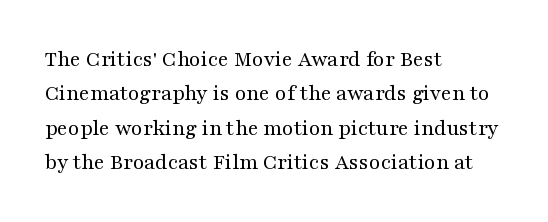
The image shows 23 px text type, upright; set left-aligned, normal line spacing (1.49x), normal letter spacing, not underlined.
